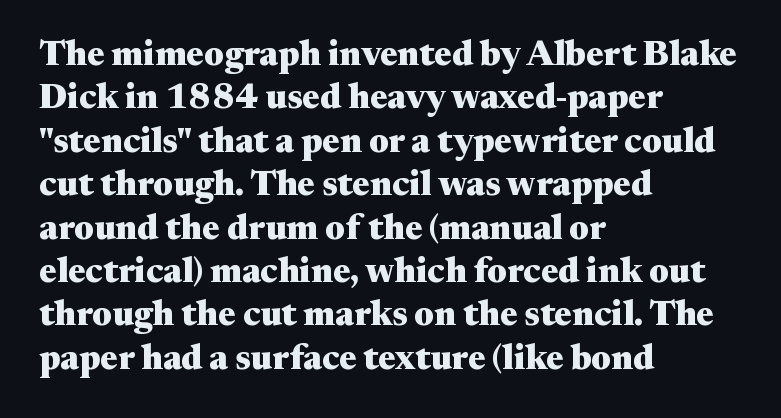
Q: Is the text bold? A: Yes.
Q: Is the text italic (slanted)? A: No, it is upright.
Q: Is the typeface a serif or a sans-serif typeface? A: Serif.
Q: Is the text underlined? A: No.
Q: How is the paragraph aligned? A: Left-aligned.
Q: Is the spacing between letters normal or unusually wide? A: Normal.
Q: Width (condensed, normal, or wide)? A: Wide.
Q: Stroke contrast? A: Medium.
Q: x-height? A: Medium.
Q: Monospaced? A: No.
